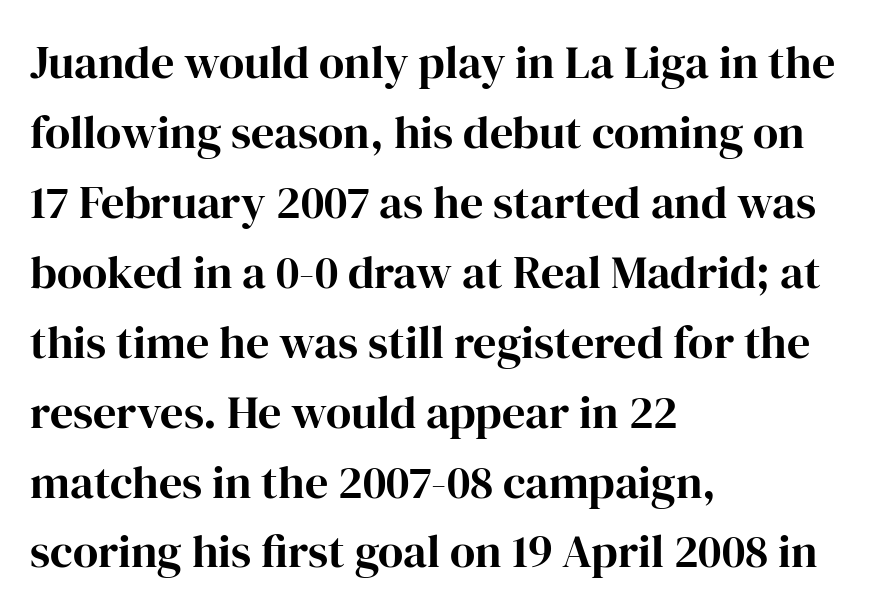
Q: Is the text bold? A: Yes.
Q: Is the text italic (slanted)? A: No, it is upright.
Q: Is the typeface a serif or a sans-serif typeface? A: Serif.
Q: Is the text underlined? A: No.
Q: How is the paragraph aligned? A: Left-aligned.
Q: Is the spacing between letters normal or unusually wide? A: Normal.
Q: Is the spacing between lines tight, normal or loose? A: Normal.
Q: Width (condensed, normal, or wide)? A: Normal.
Q: Stroke contrast? A: High.
Q: x-height? A: Medium.
Q: Monospaced? A: No.
